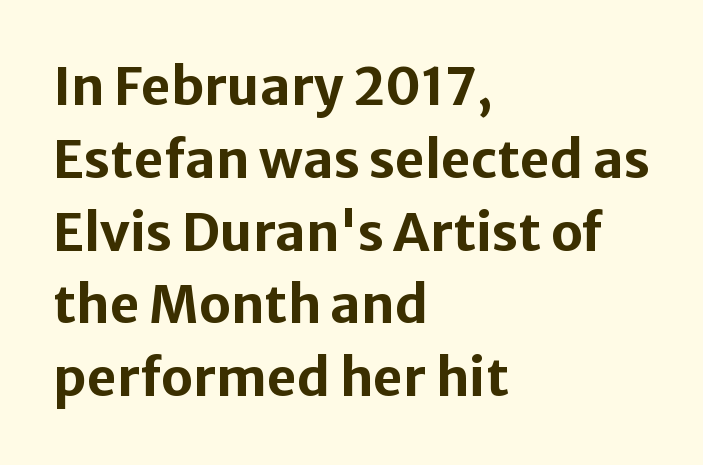
The image shows 52 px bold sans-serif type, upright; set left-aligned, normal line spacing (1.4x), normal letter spacing, not underlined; low stroke contrast and a medium x-height.
